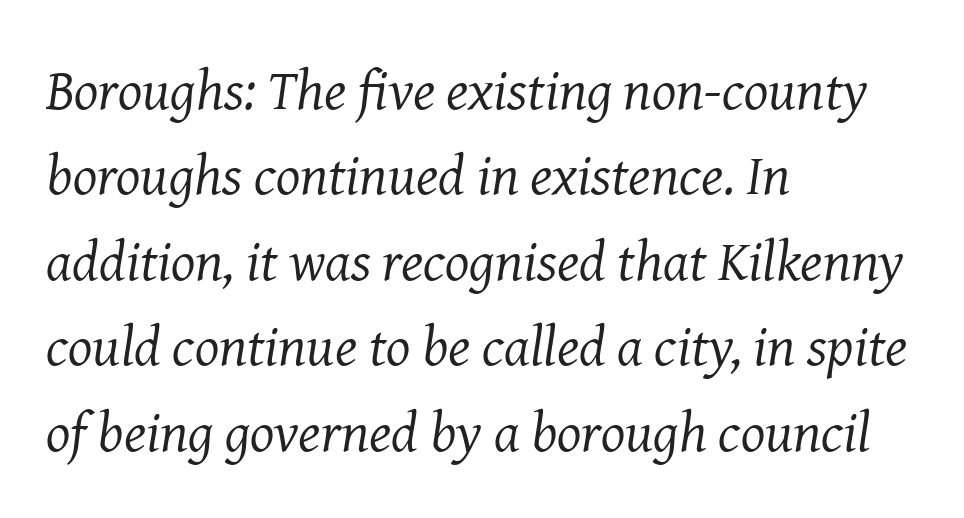
Q: Is the text bold? A: No.
Q: Is the text italic (slanted)? A: Yes, it leans right by about 8 degrees.
Q: Is the typeface a serif or a sans-serif typeface? A: Serif.
Q: Is the text underlined? A: No.
Q: How is the paragraph aligned? A: Left-aligned.
Q: Is the spacing between letters normal or unusually wide? A: Normal.
Q: Is the spacing between lines tight, normal or loose? A: Normal.
Q: Width (condensed, normal, or wide)? A: Normal.
Q: Stroke contrast? A: Medium.
Q: x-height? A: Medium.
Q: Monospaced? A: No.
